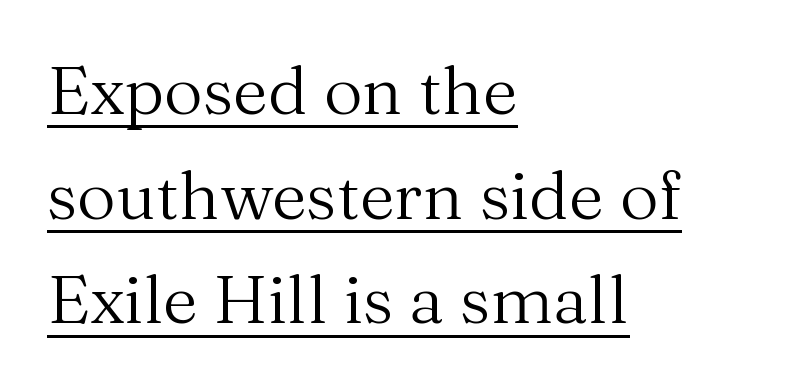
{"serif": "yes", "italic": "no", "bold": "no", "weight": "regular", "width": "normal", "stroke_contrast": "medium", "x_height": "medium", "monospaced": "no", "underline": "yes", "align": "left", "line_spacing": "normal", "line_spacing_ratio": 1.54, "letter_spacing": "normal", "letter_spacing_em": 0.0, "glyph_px": 68}
